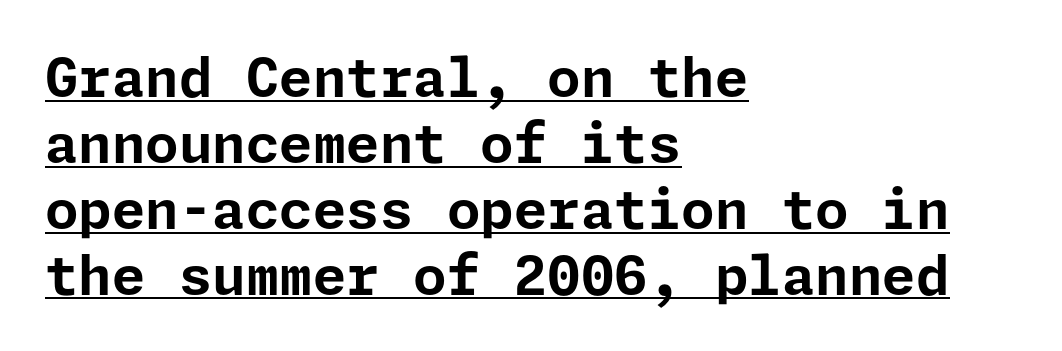
The typography opts for an upright posture over an oblique one. No feet cap the strokes, marking this as sans-serif type. These lines carry a lot of weight — the face is fully bold. Students, note that the glyphs here touch the page at normal intervals. The passage is arranged the way most books set body copy — flush left.
